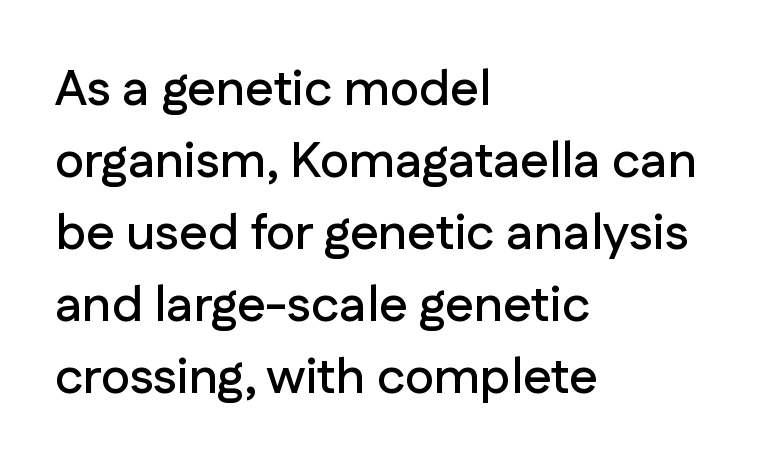
Grotesque or geometric, the face here clearly has no serifs. The zone under the glyphs is completely vacant. What's the leading like? Ordinary, nothing unusual. Each line starts at the same left margin while the right side varies. If you drew a line through each stem, it would be perfectly vertical. Think of a printed novel: that variable character pitch is what you see here.
